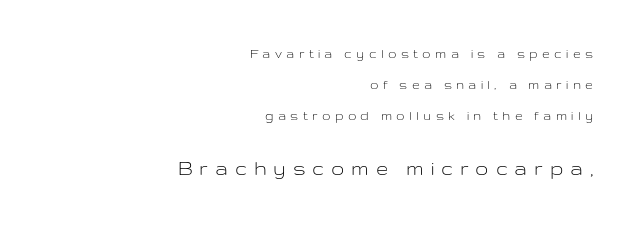
Q: Is the text bold? A: No.
Q: Is the text italic (slanted)? A: No, it is upright.
Q: Is the text underlined? A: No.
Q: How is the paragraph aligned? A: Right-aligned.
Q: Is the spacing between letters normal or unusually wide? A: Unusually wide.
Q: Is the spacing between lines tight, normal or loose? A: Loose.
Q: Which block of text is set in a larger size, the first (top) or the second (bottom)? A: The second (bottom) one.
